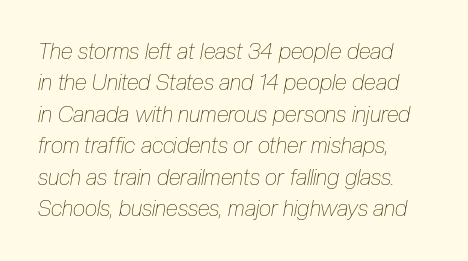
Q: Is the text bold? A: No.
Q: Is the text italic (slanted)? A: Yes, it leans right by about 10 degrees.
Q: Is the text underlined? A: No.
Q: How is the paragraph aligned? A: Left-aligned.
Q: Is the spacing between letters normal or unusually wide? A: Normal.
Q: Is the spacing between lines tight, normal or loose? A: Normal.
